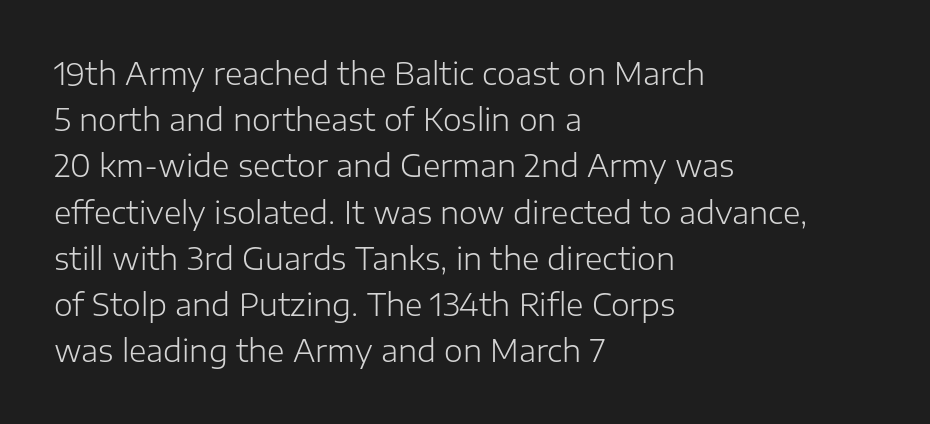
The image shows 30 px light sans-serif type, upright; set left-aligned, normal line spacing (1.54x), normal letter spacing, not underlined; low stroke contrast and a medium x-height.
